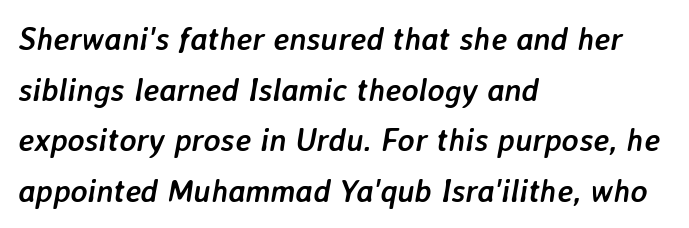
{"italic": "yes", "lean": "right", "slant_degrees": 7, "bold": "yes", "weight": "semibold", "width": "normal", "stroke_contrast": "low", "x_height": "medium", "monospaced": "no", "underline": "no", "align": "left", "line_spacing": "normal", "line_spacing_ratio": 1.58, "letter_spacing": "normal", "letter_spacing_em": 0.0, "glyph_px": 32}
